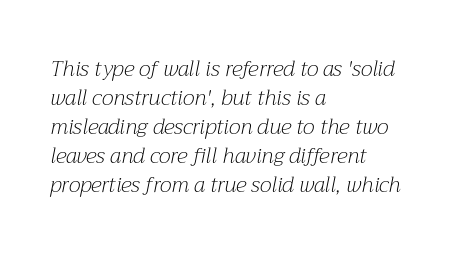
The space between consecutive lines is moderate. The space directly below the letters is spotless. The lettering tilts uniformly, giving the passage an italic look. Spacing between characters is what you'd get straight out of the box.
